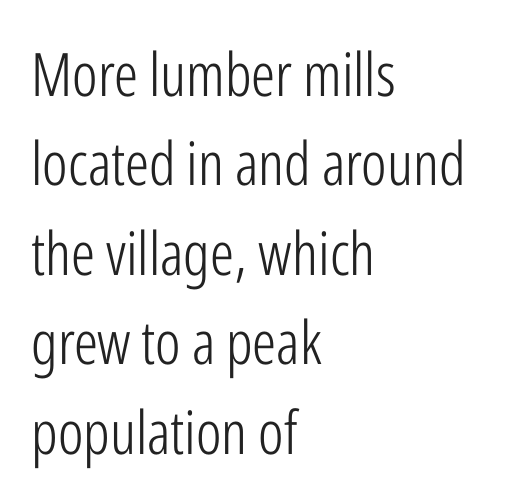
Students, observe: this is what conventionally led text looks like. The zone under the glyphs is completely vacant. The font sits on the lighter half of the weight spectrum, regular included. Proportional: the letters do not fall into vertical columns.
